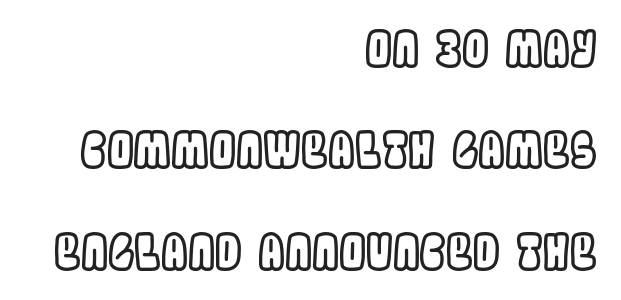
How are the letters spaced? Ordinarily, with no added tracking. The text block is weighted toward the right margin, trailing off unevenly leftward. One glance says open: line gaps are wider than usual. The specimen omits any rule beneath the text block's lines. Here the designer chose a conventional face with non-uniform glyph widths.
